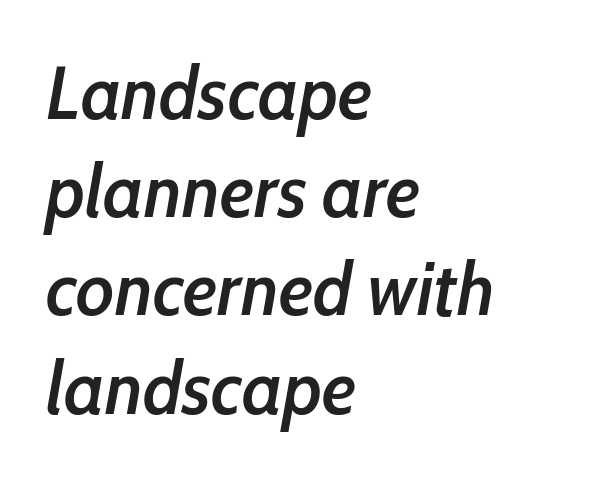
{"italic": "yes", "lean": "right", "slant_degrees": 10, "bold": "semi", "weight": "semibold", "width": "condensed", "stroke_contrast": "low", "x_height": "medium", "monospaced": "no", "underline": "no", "align": "left", "line_spacing": "normal", "line_spacing_ratio": 1.31, "letter_spacing": "normal", "letter_spacing_em": 0.0, "glyph_px": 75}
